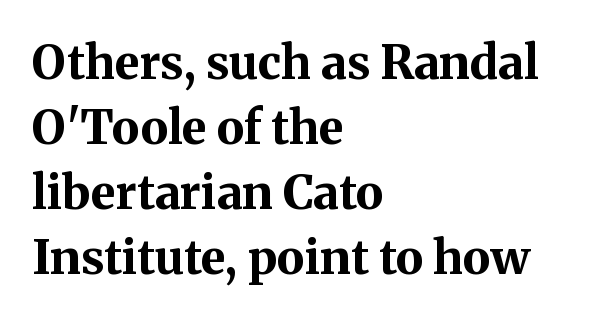
Yep, those are serifs on the letters. The space directly below the letters is spotless. Default kerning and tracking; the words read as compact shapes. Leading matches the norm, producing a regular column. The rendering uses natural spacing where letterforms have individual widths. In terms of weight, the rendering is a true, heavy bold.
